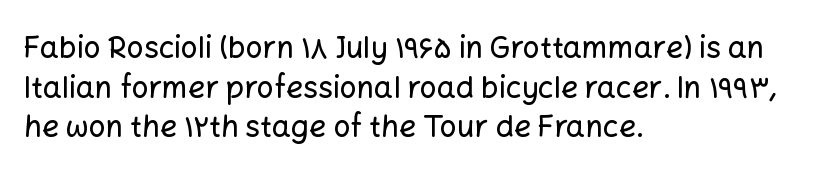
Q: Is the text italic (slanted)? A: No, it is upright.
Q: Is the typeface a serif or a sans-serif typeface? A: Sans-serif.
Q: Is the text underlined? A: No.
Q: How is the paragraph aligned? A: Left-aligned.
Q: Is the spacing between letters normal or unusually wide? A: Normal.
Q: Is the spacing between lines tight, normal or loose? A: Normal.
Q: Width (condensed, normal, or wide)? A: Normal.
Q: Stroke contrast? A: Low.
Q: x-height? A: Medium.
Q: Monospaced? A: No.
